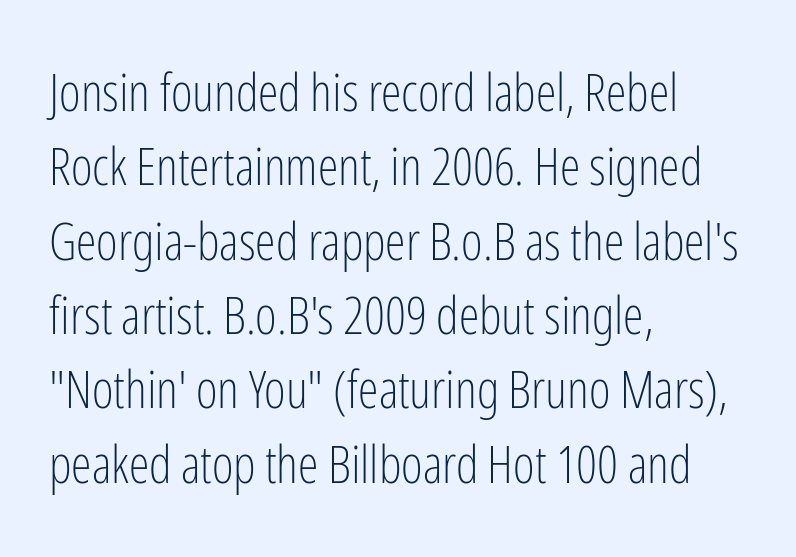
The image shows 52 px light, condensed sans-serif type, upright; set left-aligned, normal line spacing (1.43x), normal letter spacing, not underlined; low stroke contrast and a medium x-height.
